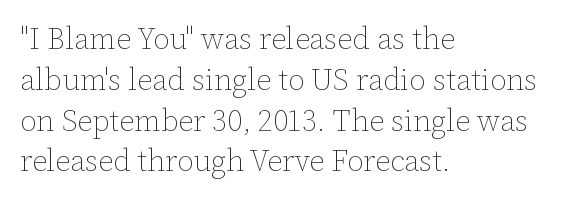
Q: Is the text bold? A: No.
Q: Is the text italic (slanted)? A: No, it is upright.
Q: Is the text underlined? A: No.
Q: How is the paragraph aligned? A: Left-aligned.
Q: Is the spacing between letters normal or unusually wide? A: Normal.
Q: Is the spacing between lines tight, normal or loose? A: Normal.
Q: Width (condensed, normal, or wide)? A: Normal.
Q: Stroke contrast? A: Low.
Q: x-height? A: Medium.
Q: Monospaced? A: No.
